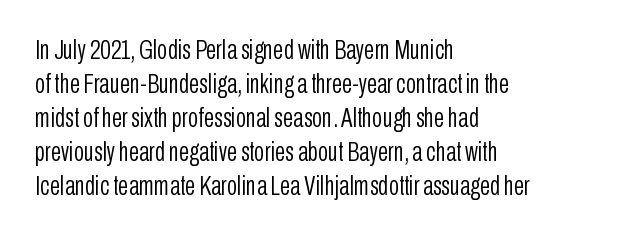
{"italic": "no", "bold": "no", "underline": "no", "align": "left", "line_spacing": "normal", "line_spacing_ratio": 1.26, "letter_spacing": "normal", "letter_spacing_em": 0.0, "glyph_px": 27}
